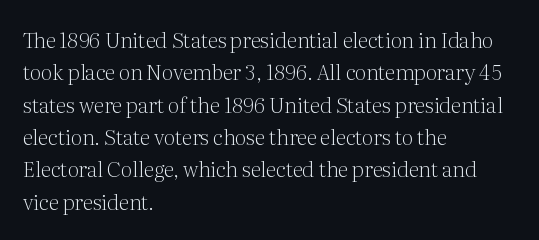
Q: Is the text bold? A: No.
Q: Is the text italic (slanted)? A: No, it is upright.
Q: Is the text underlined? A: No.
Q: How is the paragraph aligned? A: Left-aligned.
Q: Is the spacing between letters normal or unusually wide? A: Normal.
Q: Is the spacing between lines tight, normal or loose? A: Normal.
